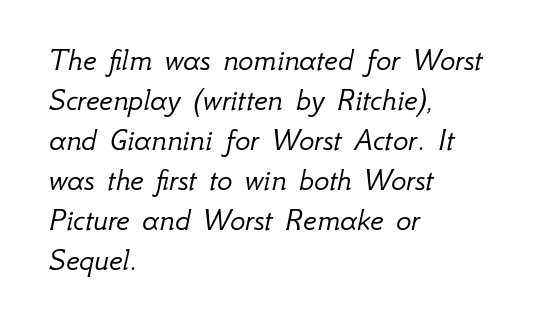
In CSS terms this would be text-align: left. These lines keep a tight, regular rhythm from letter to letter. These lines were composed using italics. Unmarked baselines from the first word to the last. Vertically, the passage feels balanced, rows spaced as you'd expect. These lines are rendered in a variable-pitch font.
